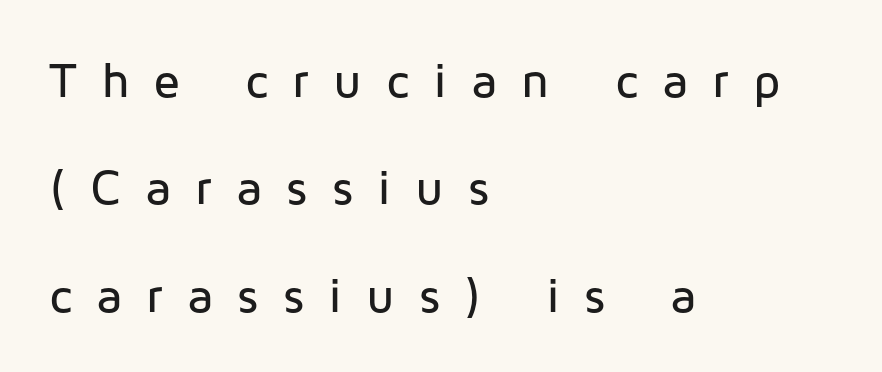
Varying glyph widths throughout — classic text-font behaviour. The letters stand straight up with perfectly vertical stems. Does the copy run flush right? No — it runs flush left. The words here are not underlined. This rendering widens character spacing well past its baseline value. The rendering shows plain stroke endings on the letterforms — a sans-serif design.
